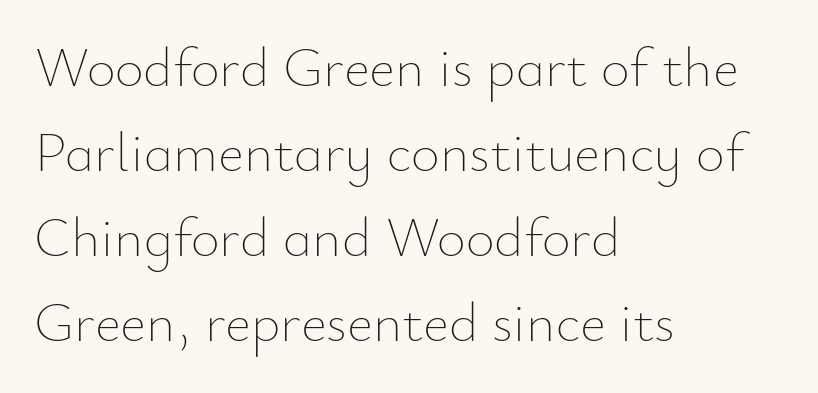
{"italic": "no", "bold": "no", "weight": "thin", "width": "normal", "stroke_contrast": "low", "x_height": "small", "monospaced": "no", "underline": "no", "align": "left", "line_spacing": "normal", "line_spacing_ratio": 1.52, "letter_spacing": "normal", "letter_spacing_em": 0.0, "glyph_px": 56}
